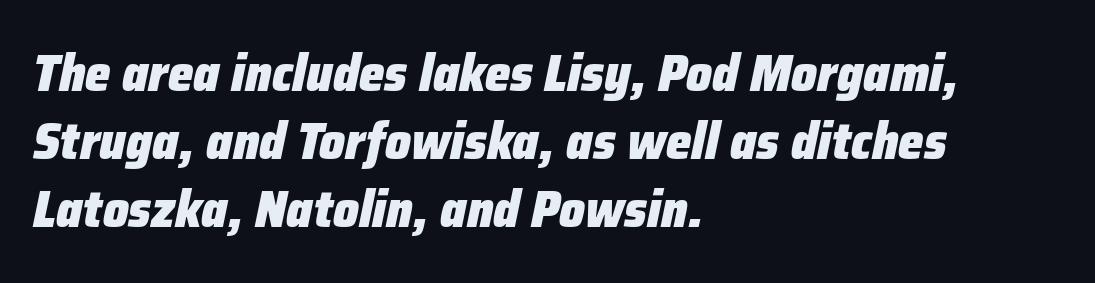
The image shows 51 px heavy type, italic (leaning right); set left-aligned, normal line spacing (1.33x), normal letter spacing, not underlined; low stroke contrast and a medium x-height.
